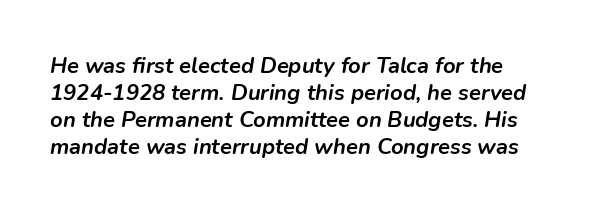
Q: Is the text bold? A: Yes.
Q: Is the text italic (slanted)? A: Yes, it leans right by about 9 degrees.
Q: Is the text underlined? A: No.
Q: Is the spacing between letters normal or unusually wide? A: Normal.
